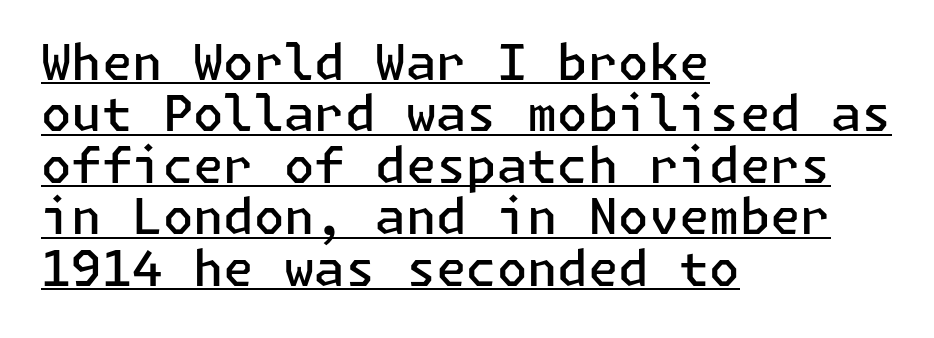
{"serif": "no", "italic": "no", "bold": "semi", "weight": "semibold", "width": "normal", "stroke_contrast": "low", "x_height": "medium", "underline": "yes", "align": "left", "line_spacing": "tight", "line_spacing_ratio": 1.05, "letter_spacing": "normal", "letter_spacing_em": 0.0, "glyph_px": 49}
